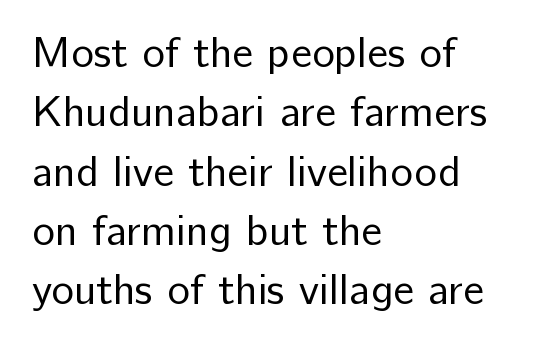
{"serif": "no", "italic": "no", "bold": "no", "weight": "regular", "width": "normal", "stroke_contrast": "low", "x_height": "medium", "monospaced": "no", "underline": "no", "align": "left", "line_spacing": "normal", "line_spacing_ratio": 1.38, "letter_spacing": "normal", "letter_spacing_em": 0.0, "glyph_px": 43}
